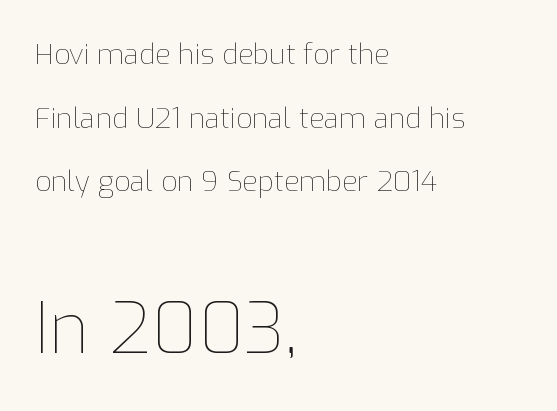
{"italic": "no", "bold": "no", "weight": "thin", "width": "normal", "stroke_contrast": "low", "x_height": "medium", "monospaced": "no", "underline": "no", "align": "left", "line_spacing": "loose", "line_spacing_ratio": 2.27, "letter_spacing": "normal", "letter_spacing_em": 0.0, "larger_block": "second", "size_ratio": 2.5, "glyph_px": 70}
